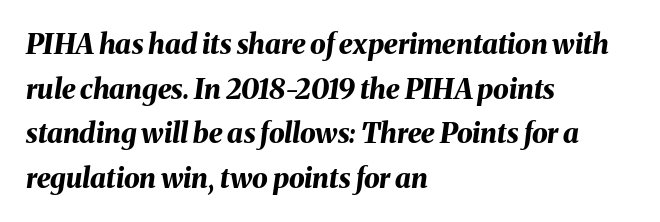
Q: Is the text bold? A: Yes.
Q: Is the text italic (slanted)? A: Yes, it leans right by about 8 degrees.
Q: Is the text underlined? A: No.
Q: How is the paragraph aligned? A: Left-aligned.
Q: Is the spacing between letters normal or unusually wide? A: Normal.
Q: Is the spacing between lines tight, normal or loose? A: Normal.
Q: Width (condensed, normal, or wide)? A: Normal.
Q: Stroke contrast? A: Medium.
Q: x-height? A: Medium.
Q: Monospaced? A: No.
